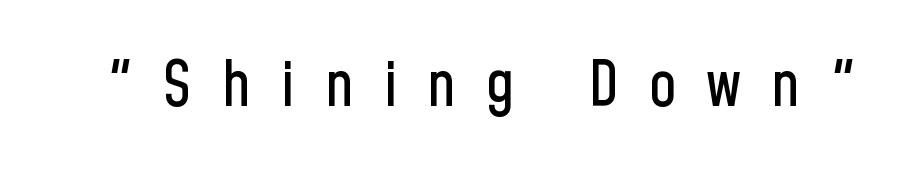
The image shows 62 px condensed sans-serif type, upright; set unusually wide letter spacing (+0.48 em), not underlined; low stroke contrast and a medium x-height.
